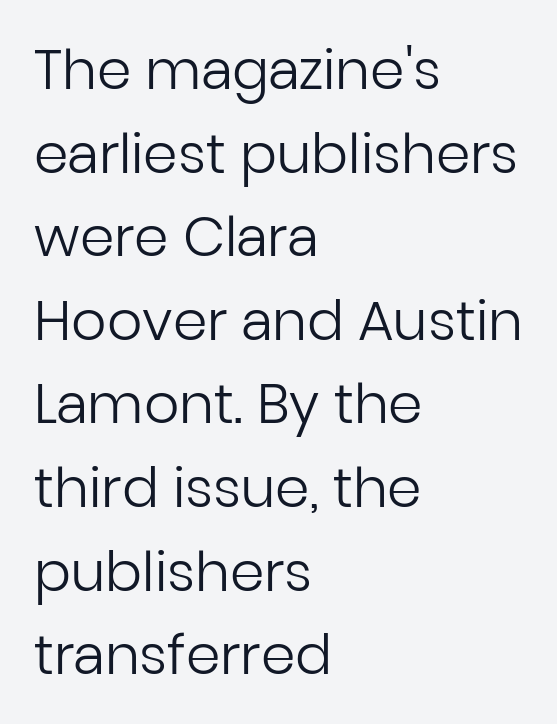
{"serif": "no", "italic": "no", "bold": "no", "weight": "regular", "width": "normal", "stroke_contrast": "low", "x_height": "medium", "monospaced": "no", "underline": "no", "align": "left", "line_spacing": "normal", "line_spacing_ratio": 1.52, "letter_spacing": "normal", "letter_spacing_em": 0.0, "glyph_px": 55}
